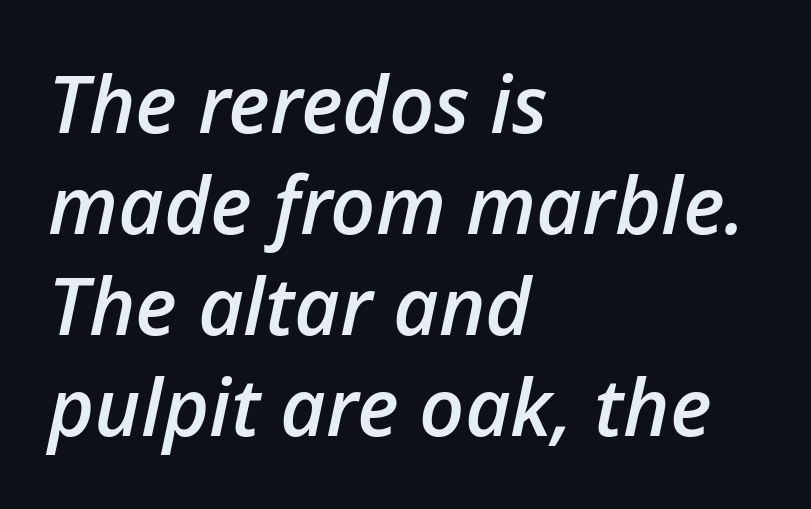
{"italic": "yes", "lean": "right", "slant_degrees": 12, "bold": "semi", "weight": "semibold", "width": "normal", "stroke_contrast": "low", "x_height": "medium", "monospaced": "no", "underline": "no", "align": "left", "line_spacing": "normal", "line_spacing_ratio": 1.28, "letter_spacing": "normal", "letter_spacing_em": 0.0, "glyph_px": 79}
